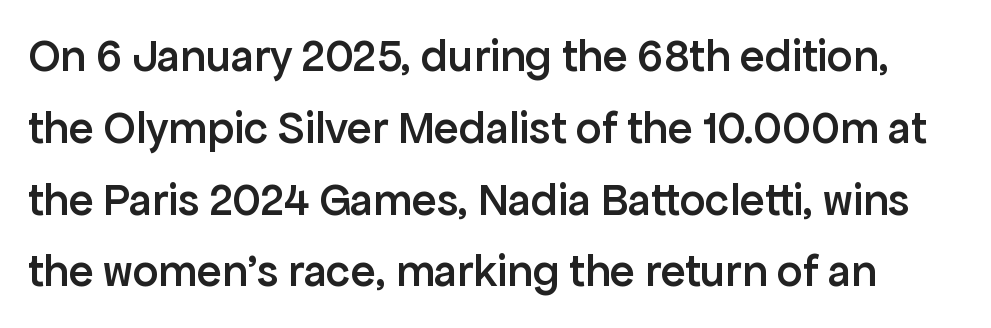
Q: Is the text bold? A: Semi-bold.
Q: Is the text italic (slanted)? A: No, it is upright.
Q: Is the typeface a serif or a sans-serif typeface? A: Sans-serif.
Q: Is the text underlined? A: No.
Q: Is the spacing between letters normal or unusually wide? A: Normal.
Q: Is the spacing between lines tight, normal or loose? A: Normal.
Q: Width (condensed, normal, or wide)? A: Normal.
Q: Stroke contrast? A: Low.
Q: x-height? A: Medium.
Q: Monospaced? A: No.
